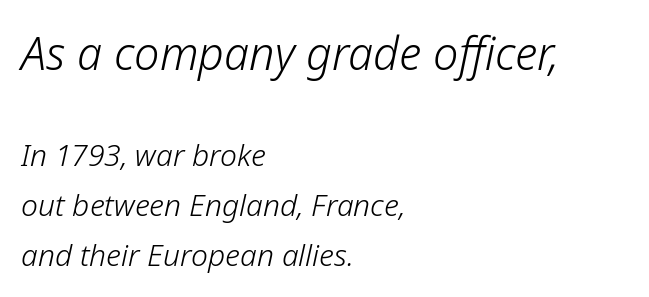
The letters are slanted; this is an italic face. The weight would be labelled regular, book, light, or lighter still. Anything drawn beneath the words? Only blank space. Think of a printed novel: that variable character pitch is what you see here. There is no visible air inserted between adjacent glyphs.
